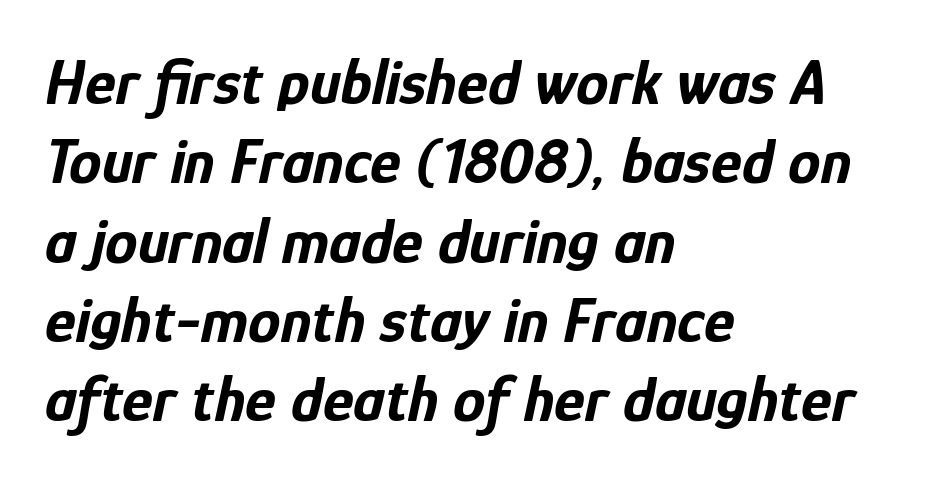
The image shows 65 px bold, condensed type, italic (leaning right); set left-aligned, line spacing 1.22x, normal letter spacing, not underlined; low stroke contrast and a medium x-height.
